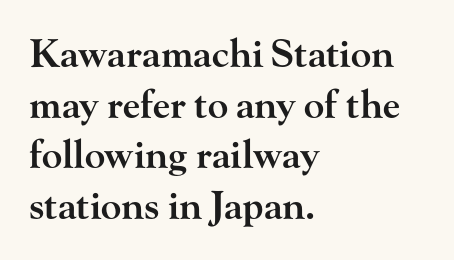
Layout note: lines flush left. Honestly, the letter spacing is just normal — you wouldn't notice it. Each new line begins a customary step beneath the previous one. This rendering employs a face with finishing strokes, i.e., a serif. Spacing verdict: proportional, widths tailored to each character.
